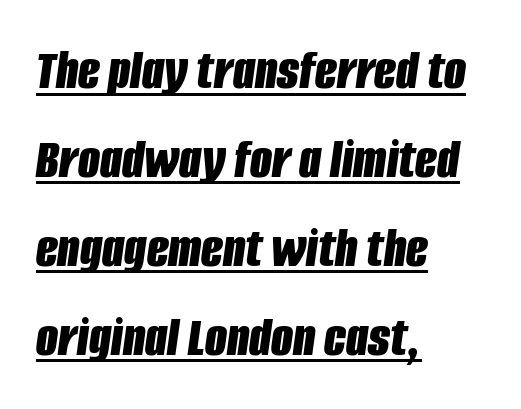
The image shows 57 px bold, condensed type, italic (leaning right); set left-aligned, normal line spacing (1.56x), normal letter spacing, underlined; low stroke contrast and a large x-height.
